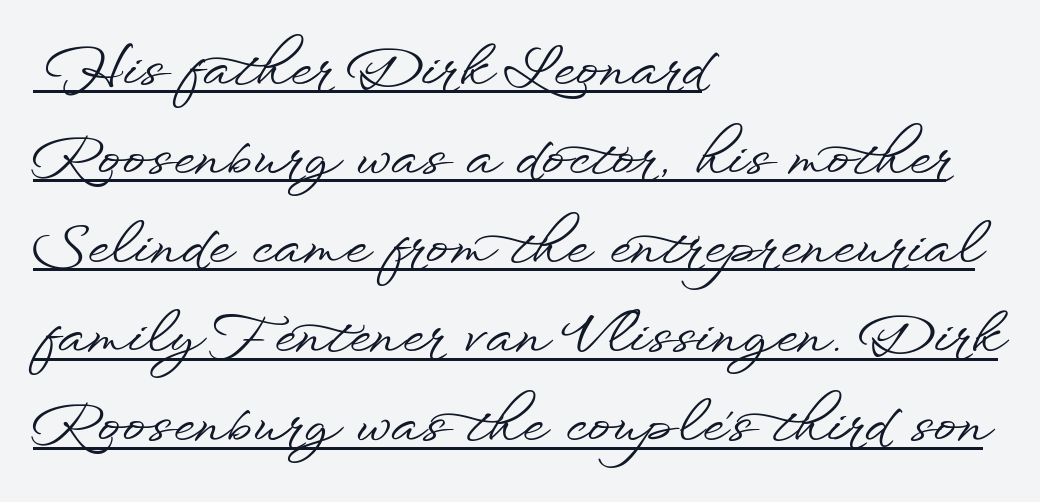
The image shows 56 px wide sans-serif type; set left-aligned, normal line spacing (1.59x), normal letter spacing, underlined; low stroke contrast and a small x-height.
